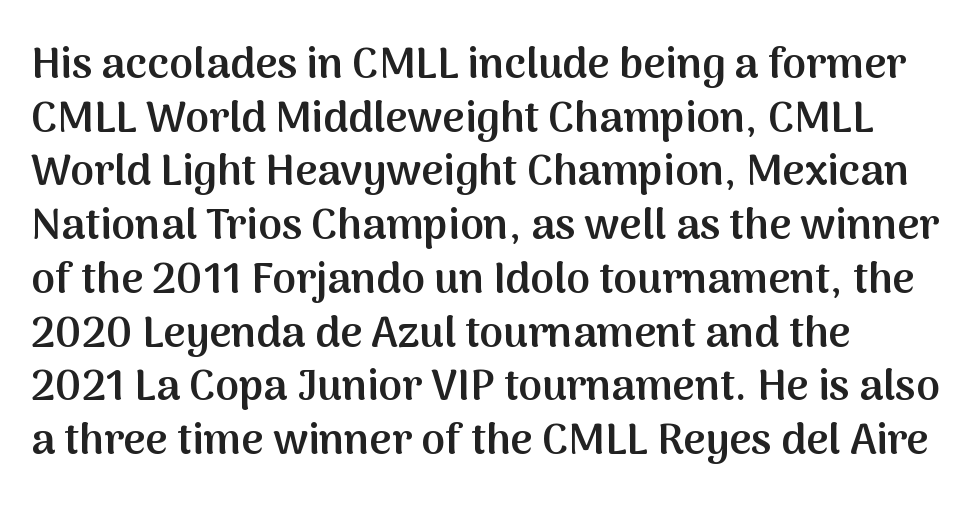
The lines in this sample share a left origin and differ only in where they stop. Examine the stroke ends and you'll find no serifs. In terms of letterspacing, this is plain default setting. Tall strokes in this sample are plumb rather than angled.
